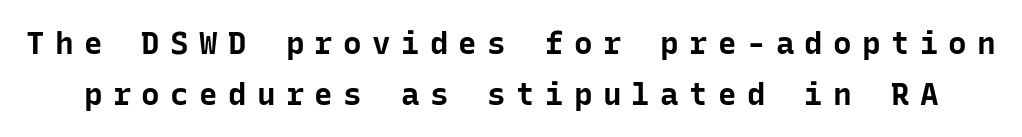
{"serif": "no", "italic": "no", "bold": "yes", "weight": "bold", "width": "normal", "stroke_contrast": "low", "x_height": "medium", "monospaced": "yes", "underline": "no", "line_spacing": "normal", "line_spacing_ratio": 1.64, "letter_spacing": "wide", "letter_spacing_em": 0.33, "glyph_px": 31}
